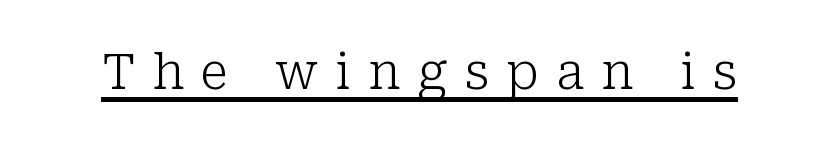
The image shows 49 px light serif type, upright; set unusually wide letter spacing (+0.35 em), underlined; low stroke contrast and a medium x-height.
